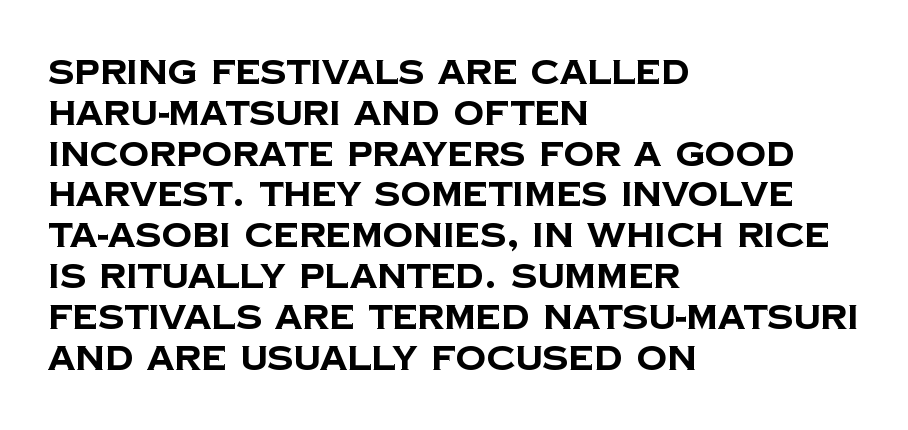
The image shows 34 px bold sans-serif type; set left-aligned, line spacing 1.2x, normal letter spacing, not underlined; low stroke contrast and a large x-height.
